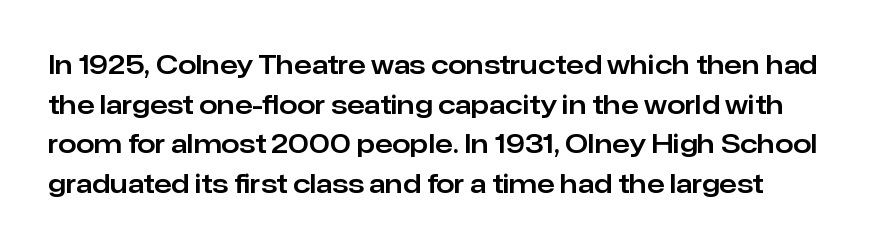
In terms of letterspacing, this is plain default setting. Regular leading. Lines of text with bare space underneath. Vertical strokes here are truly vertical.
